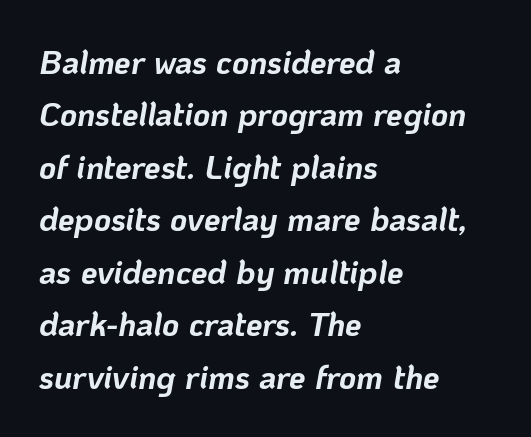
{"italic": "yes", "lean": "right", "slant_degrees": 10, "bold": "yes", "weight": "bold", "width": "normal", "stroke_contrast": "low", "x_height": "medium", "monospaced": "no", "underline": "no", "align": "left", "line_spacing": "normal", "line_spacing_ratio": 1.59, "letter_spacing": "normal", "letter_spacing_em": 0.0, "glyph_px": 33}
